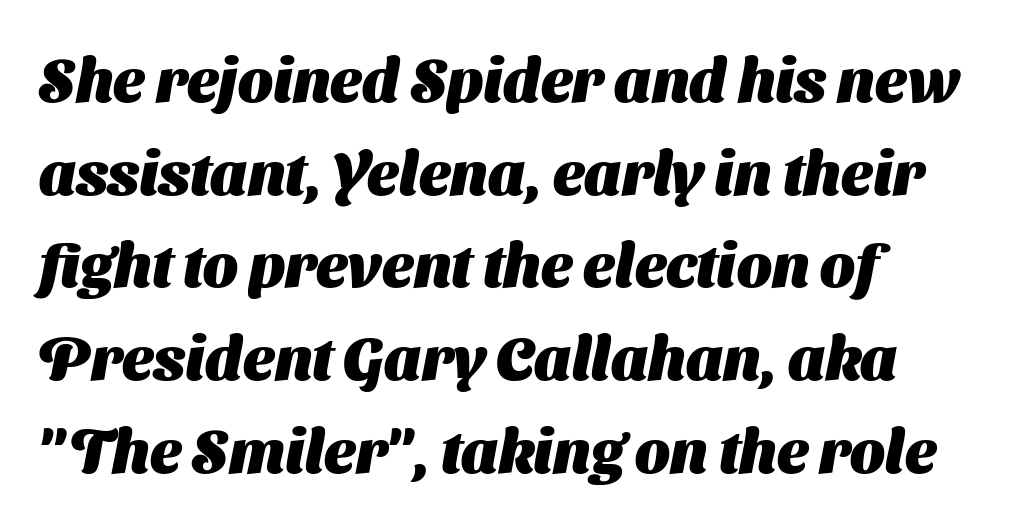
Q: Is the text bold? A: Yes.
Q: Is the typeface a serif or a sans-serif typeface? A: Sans-serif.
Q: Is the text underlined? A: No.
Q: How is the paragraph aligned? A: Left-aligned.
Q: Is the spacing between letters normal or unusually wide? A: Normal.
Q: Is the spacing between lines tight, normal or loose? A: Normal.
Q: Width (condensed, normal, or wide)? A: Normal.
Q: Stroke contrast? A: Medium.
Q: x-height? A: Medium.
Q: Monospaced? A: No.
